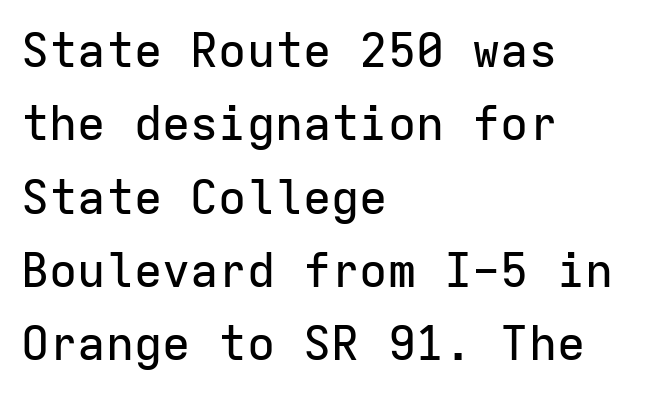
{"serif": "no", "italic": "no", "width": "normal", "stroke_contrast": "low", "x_height": "medium", "monospaced": "yes", "underline": "no", "align": "left", "line_spacing": "normal", "line_spacing_ratio": 1.56, "letter_spacing": "normal", "letter_spacing_em": 0.0, "glyph_px": 47}
